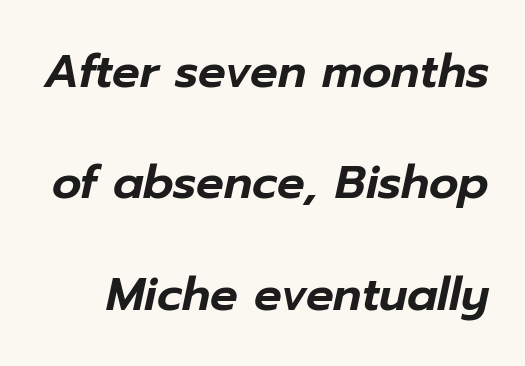
A typesetter would mark this as italic. Character widths vary here, with narrow letters taking less room than wide ones. The horizontal fit of the characters is conventional and even. Each row of text sits above clean, open space. Vertical spacing — loose.
